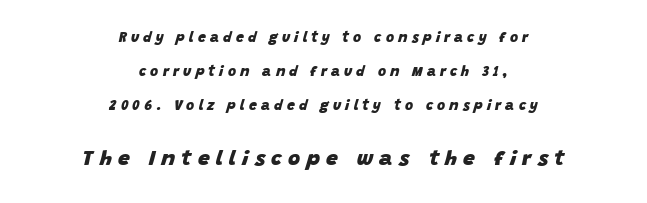
Q: Is the text bold? A: Yes.
Q: Is the text italic (slanted)? A: Yes, it leans right by about 15 degrees.
Q: Is the text underlined? A: No.
Q: How is the paragraph aligned? A: Centered.
Q: Is the spacing between letters normal or unusually wide? A: Unusually wide.
Q: Is the spacing between lines tight, normal or loose? A: Loose.
Q: Which block of text is set in a larger size, the first (top) or the second (bottom)? A: The second (bottom) one.
